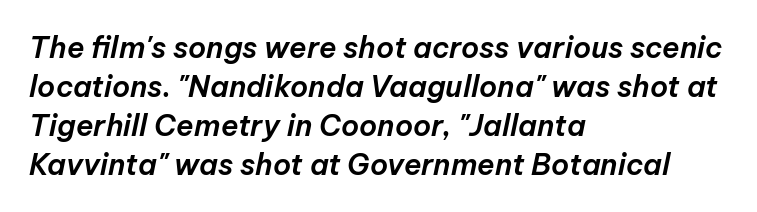
Horizontal alignment here is leftward, the default for most running prose. Looks like regular typesetting: each glyph gets only the width it needs. The whole block is typeset with a tilt. Baseline-to-baseline distance is the conventional proportion of letter height. Words float on clear page, feet unadorned.
